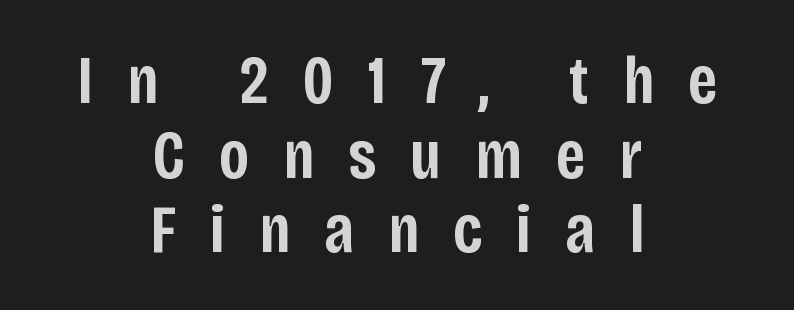
The image shows 69 px semibold, condensed sans-serif type, upright; set centered, tight line spacing (1.08x), unusually wide letter spacing (+0.49 em), not underlined; low stroke contrast and a large x-height.
